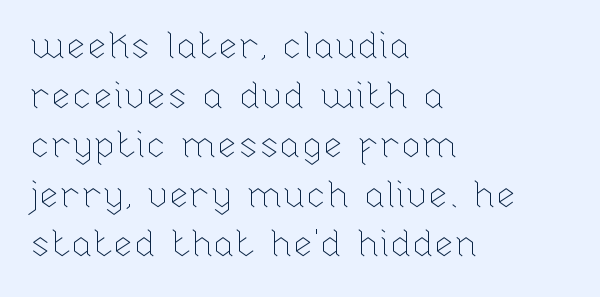
The image shows 37 px thin type, upright; set left-aligned, normal line spacing (1.34x), normal letter spacing, not underlined; low stroke contrast and a medium x-height.
